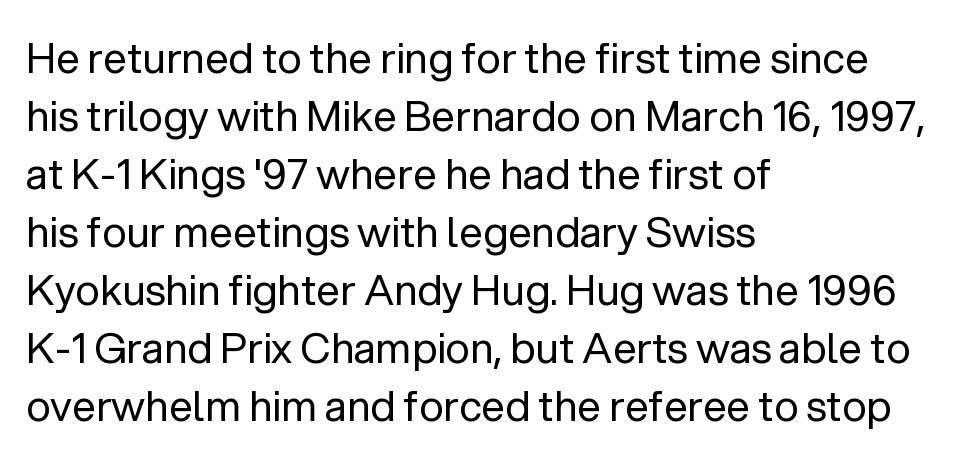
The image shows 42 px regular-weight sans-serif type, upright; set left-aligned, normal line spacing (1.38x), normal letter spacing, not underlined; low stroke contrast and a medium x-height.
